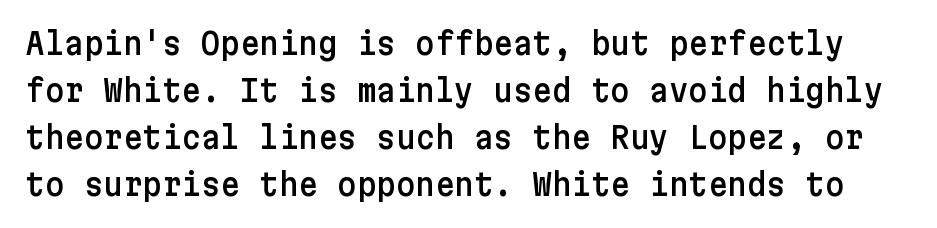
The image shows 30 px sans-serif type, upright; set normal line spacing (1.57x), normal letter spacing, not underlined; low stroke contrast and a medium x-height.
